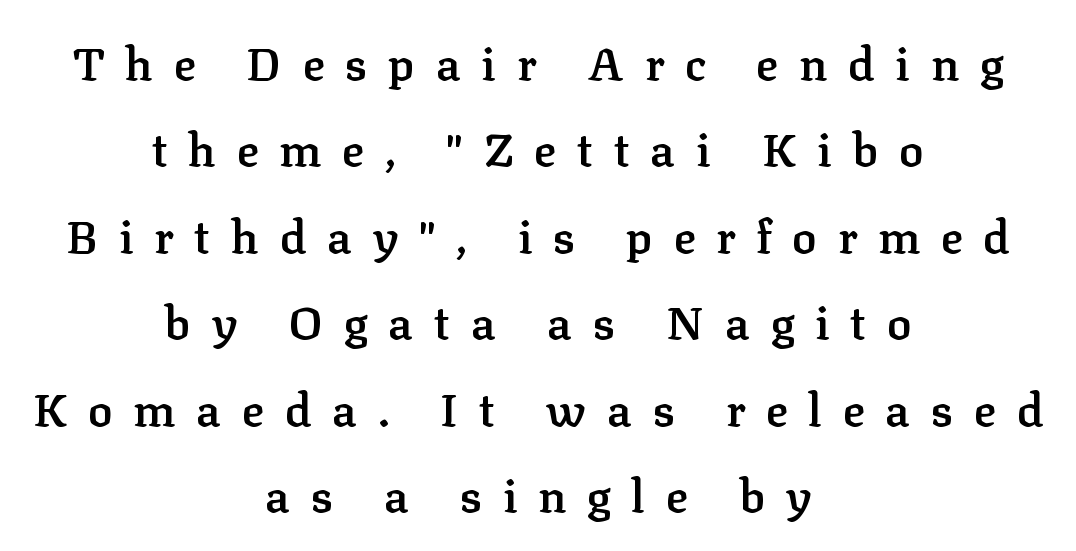
Summary of weight: moderately heavy, a semibold. The rendering inserts visible extra space after every character. Does the copy run flush right? No — it is centered line by line. Note the varied advance widths — an 'i' is clearly narrower than an 'm'. The type sits square on the baseline with zero lean.
